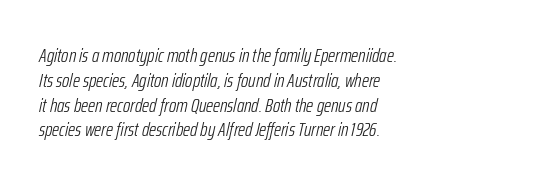
Q: Is the text bold? A: No.
Q: Is the text italic (slanted)? A: Yes, it leans right by about 12 degrees.
Q: Is the text underlined? A: No.
Q: How is the paragraph aligned? A: Left-aligned.
Q: Is the spacing between letters normal or unusually wide? A: Normal.
